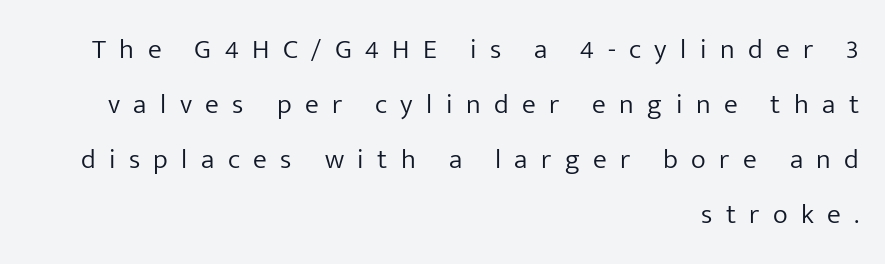
Q: Is the text bold? A: No.
Q: Is the text italic (slanted)? A: No, it is upright.
Q: Is the typeface a serif or a sans-serif typeface? A: Sans-serif.
Q: Is the text underlined? A: No.
Q: How is the paragraph aligned? A: Right-aligned.
Q: Is the spacing between letters normal or unusually wide? A: Unusually wide.
Q: Is the spacing between lines tight, normal or loose? A: Loose.
Q: Width (condensed, normal, or wide)? A: Normal.
Q: Stroke contrast? A: Low.
Q: x-height? A: Medium.
Q: Monospaced? A: No.
